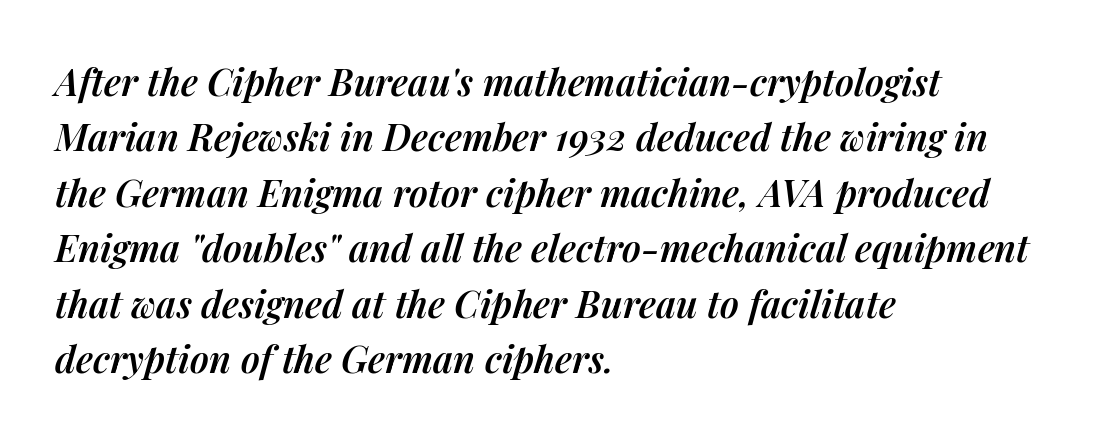
{"italic": "yes", "lean": "right", "slant_degrees": 14, "bold": "semi", "weight": "semibold", "width": "normal", "stroke_contrast": "medium", "x_height": "medium", "monospaced": "no", "underline": "no", "align": "left", "line_spacing": "normal", "line_spacing_ratio": 1.5, "letter_spacing": "normal", "letter_spacing_em": 0.0, "glyph_px": 37}
